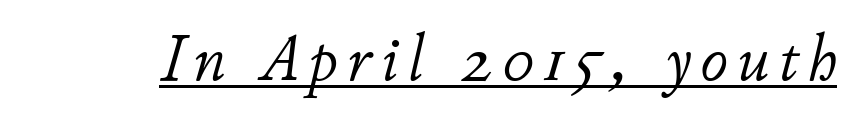
The image shows 67 px light type, italic (leaning right); set underlined; low stroke contrast and a small x-height.
